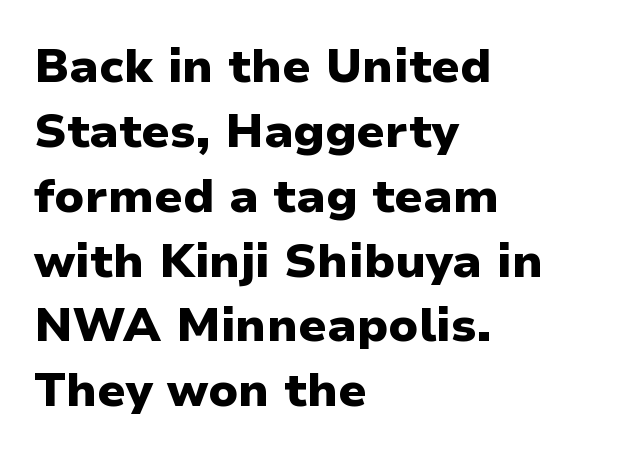
The image shows 47 px heavy sans-serif type, upright; set left-aligned, normal line spacing (1.38x), normal letter spacing, not underlined; low stroke contrast and a medium x-height.
